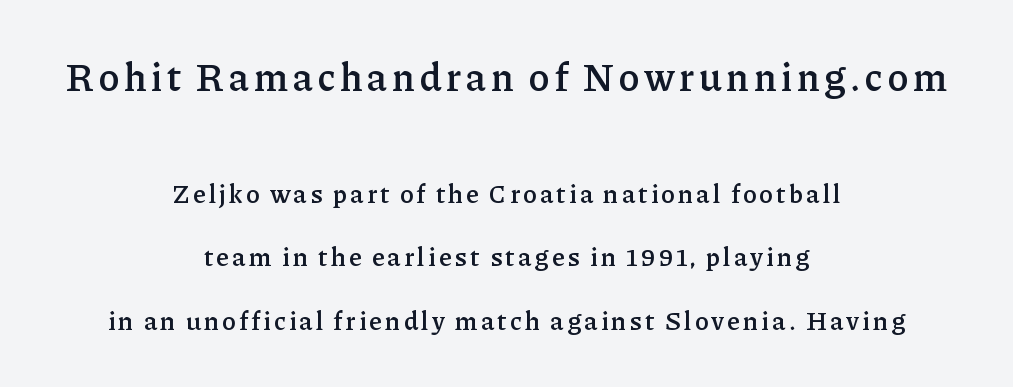
Q: Is the text bold? A: Semi-bold.
Q: Is the text italic (slanted)? A: No, it is upright.
Q: Is the typeface a serif or a sans-serif typeface? A: Serif.
Q: Is the text underlined? A: No.
Q: How is the paragraph aligned? A: Centered.
Q: Is the spacing between lines tight, normal or loose? A: Loose.
Q: Which block of text is set in a larger size, the first (top) or the second (bottom)? A: The first (top) one.
Q: Width (condensed, normal, or wide)? A: Normal.
Q: Stroke contrast? A: Low.
Q: x-height? A: Medium.
Q: Monospaced? A: No.
